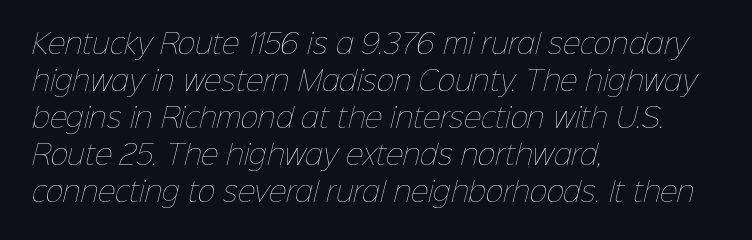
Q: Is the text bold? A: No.
Q: Is the text underlined? A: No.
Q: How is the paragraph aligned? A: Left-aligned.
Q: Is the spacing between letters normal or unusually wide? A: Normal.
Q: Is the spacing between lines tight, normal or loose? A: Normal.
